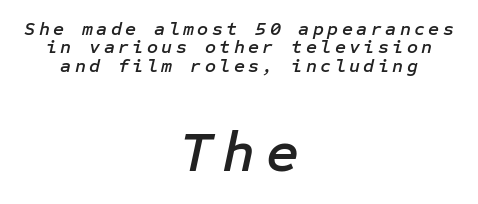
The image shows 57 px text type, italic (leaning right); set centered, tight line spacing (0.97x), not underlined; the second (bottom) block is 3.0x larger; low stroke contrast and a medium x-height.
